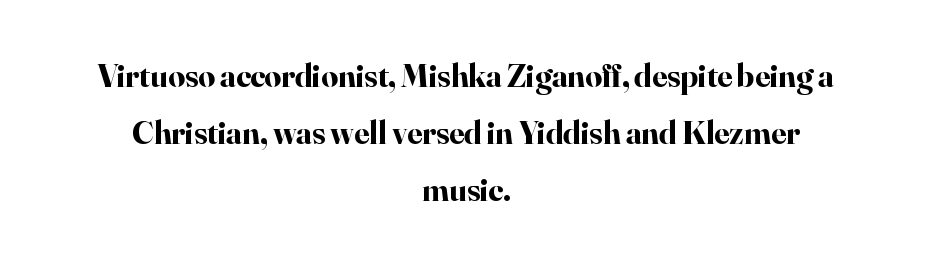
The lettering holds an erect, upright posture throughout. Weight: bold. Default kerning and tracking; the words read as compact shapes. The designer went with a serif here, giving each stem small feet.
